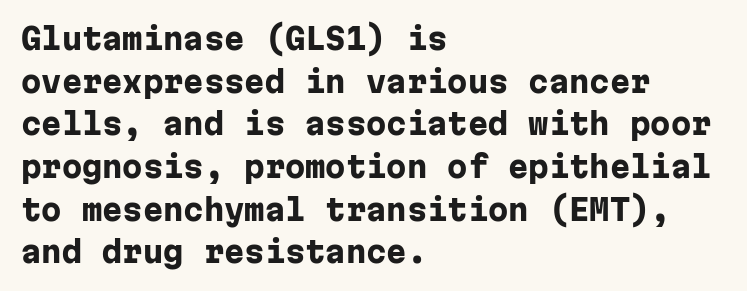
Q: Is the text bold? A: Yes.
Q: Is the text italic (slanted)? A: No, it is upright.
Q: Is the typeface a serif or a sans-serif typeface? A: Sans-serif.
Q: Is the text underlined? A: No.
Q: How is the paragraph aligned? A: Left-aligned.
Q: Is the spacing between letters normal or unusually wide? A: Normal.
Q: Is the spacing between lines tight, normal or loose? A: Normal.
Q: Width (condensed, normal, or wide)? A: Normal.
Q: Stroke contrast? A: Low.
Q: x-height? A: Medium.
Q: Monospaced? A: Yes.
